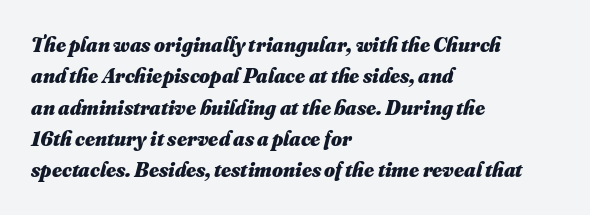
The image shows 21 px bold type; set left-aligned, normal line spacing (1.49x), normal letter spacing, not underlined.
